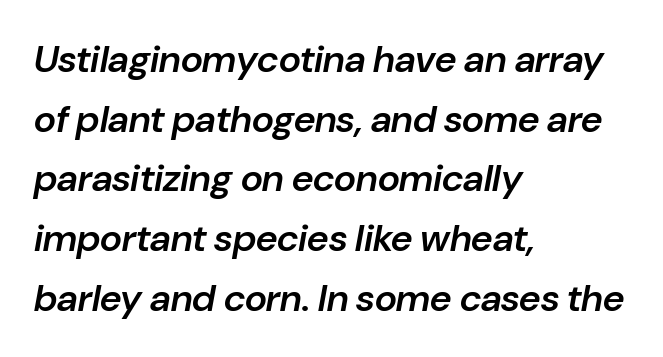
Q: Is the text bold? A: Semi-bold.
Q: Is the text italic (slanted)? A: Yes, it leans right by about 10 degrees.
Q: Is the text underlined? A: No.
Q: How is the paragraph aligned? A: Left-aligned.
Q: Is the spacing between letters normal or unusually wide? A: Normal.
Q: Is the spacing between lines tight, normal or loose? A: Normal.
Q: Width (condensed, normal, or wide)? A: Normal.
Q: Stroke contrast? A: Low.
Q: x-height? A: Medium.
Q: Monospaced? A: No.
